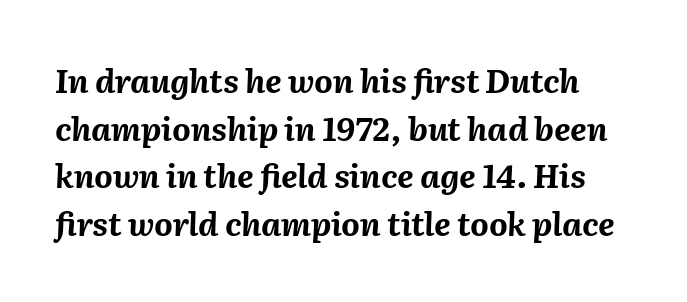
Q: Is the text bold? A: Yes.
Q: Is the text italic (slanted)? A: Yes, it leans right by about 2 degrees.
Q: Is the text underlined? A: No.
Q: Is the spacing between letters normal or unusually wide? A: Normal.
Q: Is the spacing between lines tight, normal or loose? A: Normal.
Q: Width (condensed, normal, or wide)? A: Normal.
Q: Stroke contrast? A: Medium.
Q: x-height? A: Medium.
Q: Monospaced? A: No.
